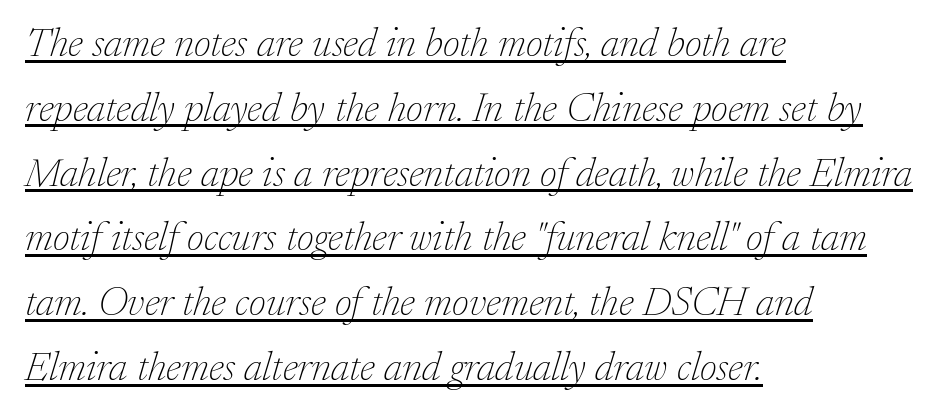
The letters carry serifs — small finishing strokes at the ends of their stems. Note the varied advance widths — an 'i' is clearly narrower than an 'm'. Beneath each row of characters lies a ruled line. Spacing between characters is what you'd get straight out of the box.
